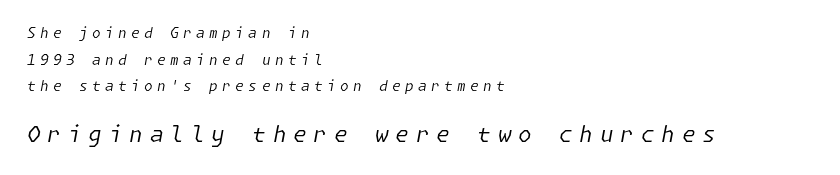
Is the type heavy? It reads as light-to-regular instead. Notice how the passage keeps a crisp vertical edge on the left only. Typesetter's note — lower block bumped up in size, upper block left smaller. If you drew a line through each stem, it would be angled.
